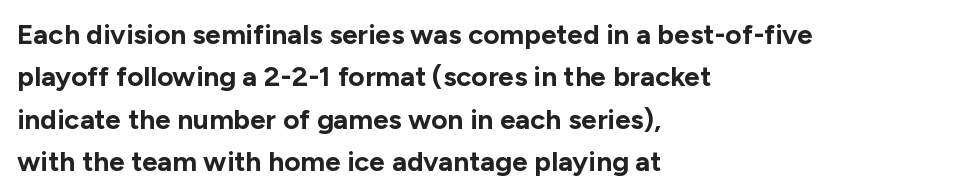
{"serif": "no", "italic": "no", "bold": "yes", "weight": "bold", "width": "normal", "stroke_contrast": "low", "x_height": "medium", "monospaced": "no", "underline": "no", "align": "left", "line_spacing": "normal", "line_spacing_ratio": 1.51, "letter_spacing": "normal", "letter_spacing_em": 0.0, "glyph_px": 28}
